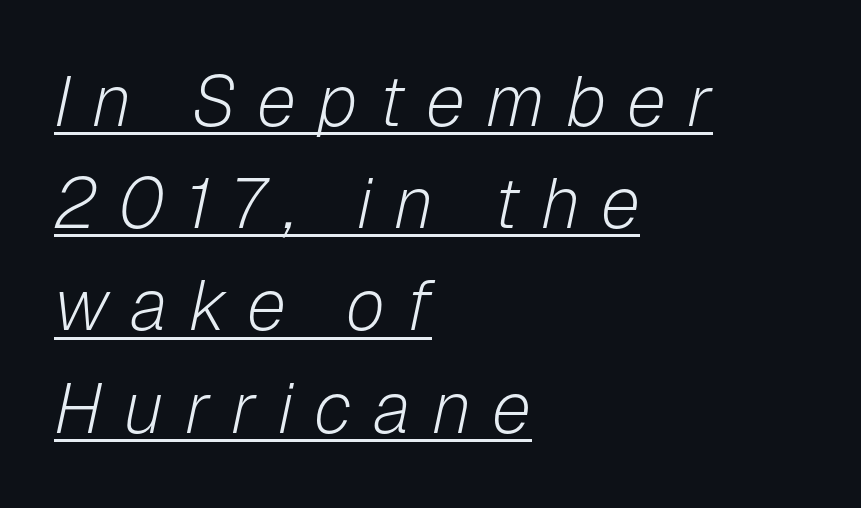
{"italic": "yes", "lean": "right", "slant_degrees": 12, "bold": "no", "weight": "light", "width": "normal", "stroke_contrast": "low", "x_height": "medium", "monospaced": "no", "underline": "yes", "align": "left", "line_spacing": "normal", "line_spacing_ratio": 1.44, "letter_spacing": "wide", "letter_spacing_em": 0.3, "glyph_px": 71}
